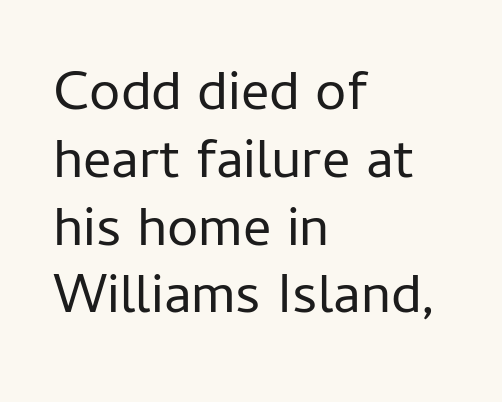
The letters carry no serifs — their stems end cleanly without finishing strokes. Letters rest on an invisible, unmarked baseline. A student would call this left alignment; a typographer would say flush left, rag right. Think standard paragraph weight, or any step lighter than that.
